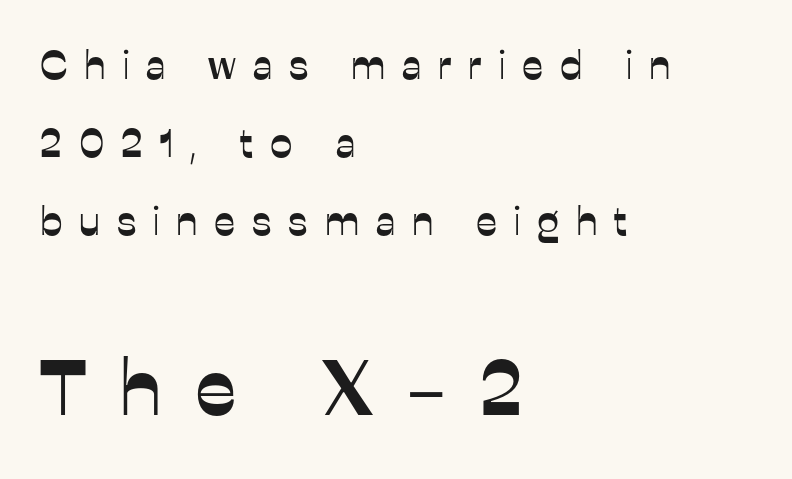
{"serif": "no", "italic": "no", "width": "normal", "stroke_contrast": "low", "x_height": "medium", "monospaced": "no", "underline": "no", "align": "left", "line_spacing": "loose", "line_spacing_ratio": 1.95, "letter_spacing": "wide", "letter_spacing_em": 0.42, "larger_block": "second", "size_ratio": 1.98, "glyph_px": 79}
